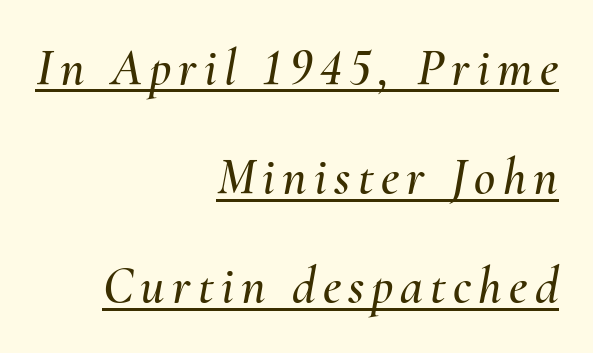
{"italic": "yes", "lean": "right", "slant_degrees": 10, "width": "normal", "stroke_contrast": "medium", "x_height": "small", "monospaced": "no", "underline": "yes", "align": "right", "line_spacing": "loose", "line_spacing_ratio": 2.1, "glyph_px": 52}
